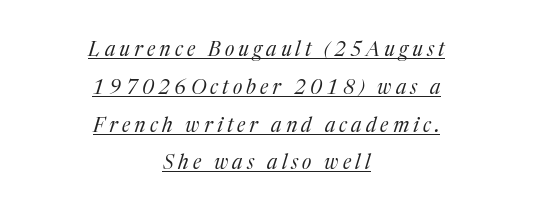
Q: Is the text bold? A: No.
Q: Is the text italic (slanted)? A: Yes, it leans right by about 17 degrees.
Q: Is the text underlined? A: Yes.
Q: How is the paragraph aligned? A: Centered.
Q: Is the spacing between letters normal or unusually wide? A: Unusually wide.
